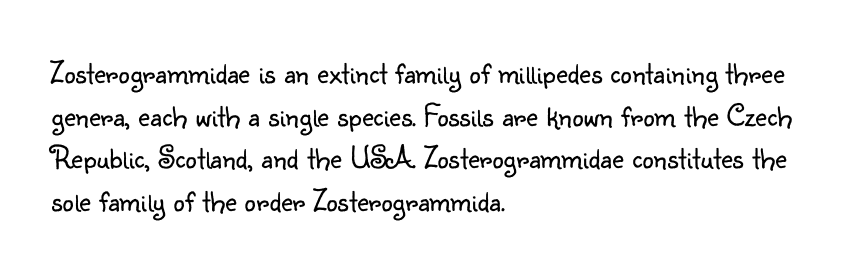
Q: Is the text bold? A: No.
Q: Is the text italic (slanted)? A: No, it is upright.
Q: Is the typeface a serif or a sans-serif typeface? A: Sans-serif.
Q: Is the text underlined? A: No.
Q: How is the paragraph aligned? A: Left-aligned.
Q: Is the spacing between letters normal or unusually wide? A: Normal.
Q: Is the spacing between lines tight, normal or loose? A: Normal.
Q: Width (condensed, normal, or wide)? A: Normal.
Q: Stroke contrast? A: Low.
Q: x-height? A: Small.
Q: Monospaced? A: No.
